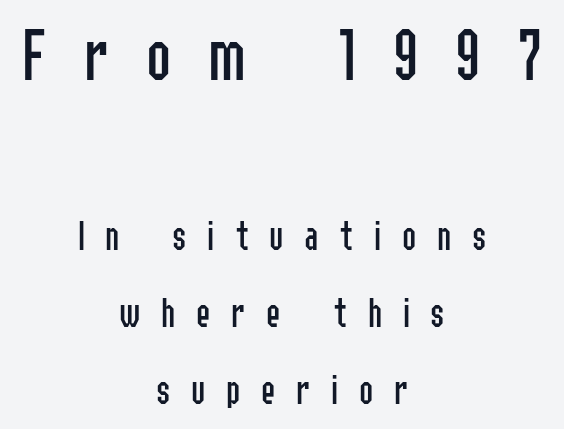
The image shows 76 px regular-weight, condensed sans-serif type, upright; set centered, line spacing 1.8x, unusually wide letter spacing (+0.48 em), not underlined; the first (top) block is 1.77x larger; low stroke contrast and a medium x-height.
